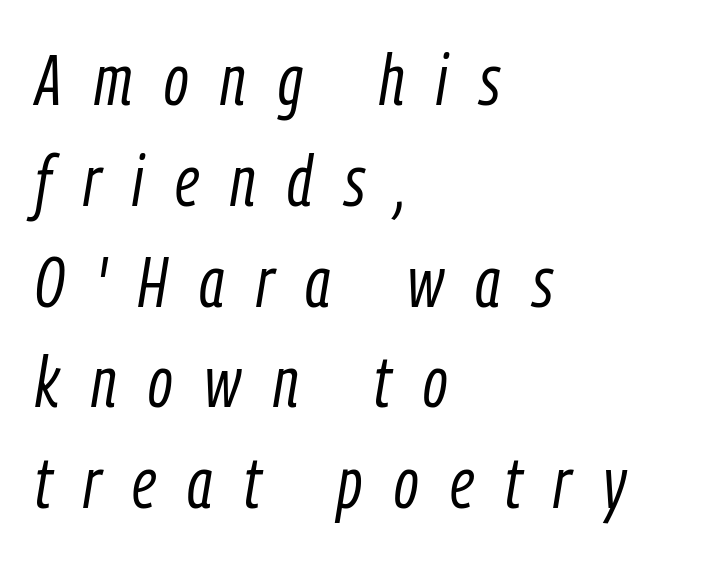
{"italic": "yes", "lean": "right", "slant_degrees": 9, "bold": "no", "weight": "light", "width": "condensed", "stroke_contrast": "low", "x_height": "medium", "monospaced": "no", "underline": "no", "align": "left", "line_spacing": "normal", "line_spacing_ratio": 1.4, "letter_spacing": "wide", "letter_spacing_em": 0.44, "glyph_px": 72}
